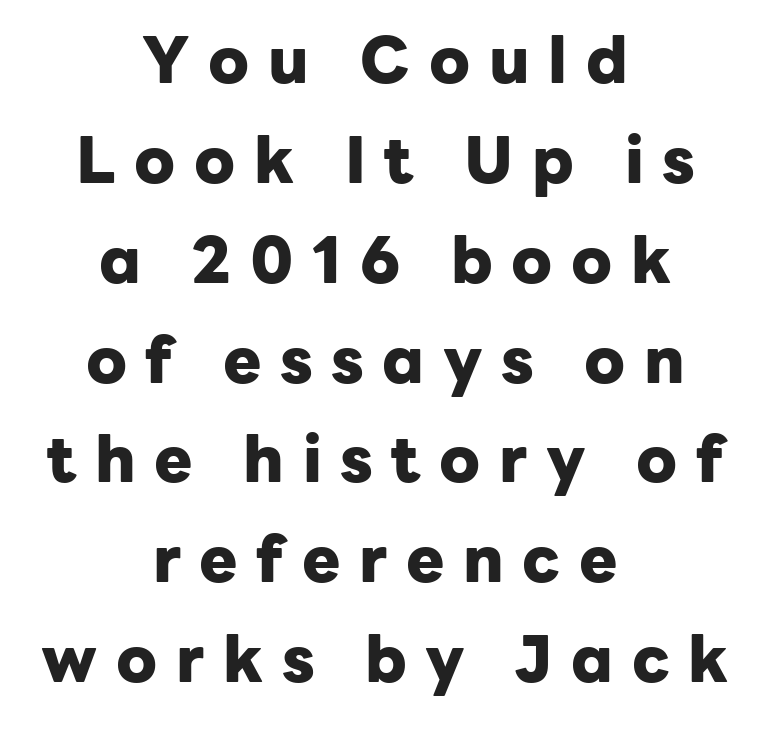
{"serif": "no", "italic": "no", "bold": "yes", "weight": "heavy", "width": "normal", "stroke_contrast": "low", "x_height": "medium", "monospaced": "no", "underline": "no", "align": "center", "line_spacing": "normal", "line_spacing_ratio": 1.56, "letter_spacing": "wide", "letter_spacing_em": 0.29, "glyph_px": 64}
